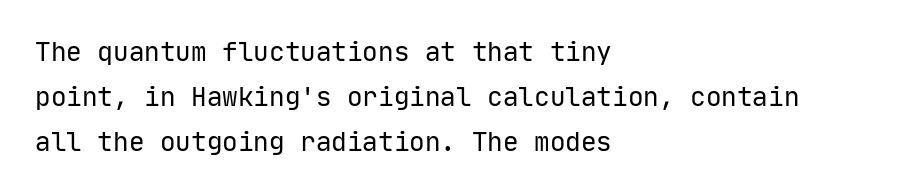
Q: Is the text bold? A: No.
Q: Is the text italic (slanted)? A: No, it is upright.
Q: Is the text underlined? A: No.
Q: How is the paragraph aligned? A: Left-aligned.
Q: Is the spacing between letters normal or unusually wide? A: Normal.
